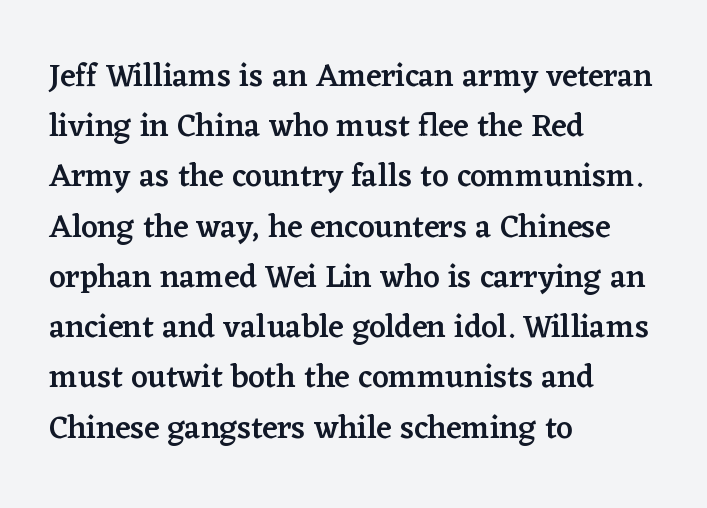
Q: Is the text bold? A: Semi-bold.
Q: Is the text italic (slanted)? A: No, it is upright.
Q: Is the typeface a serif or a sans-serif typeface? A: Serif.
Q: Is the text underlined? A: No.
Q: How is the paragraph aligned? A: Left-aligned.
Q: Is the spacing between letters normal or unusually wide? A: Normal.
Q: Is the spacing between lines tight, normal or loose? A: Normal.
Q: Width (condensed, normal, or wide)? A: Normal.
Q: Stroke contrast? A: Low.
Q: x-height? A: Medium.
Q: Monospaced? A: No.
